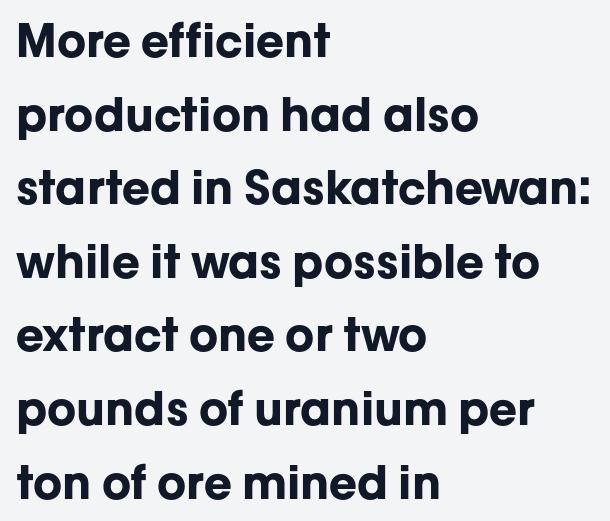
Letters rest on an invisible, unmarked baseline. Bold? Absolutely — the strokes are thick and heavy. Nothing unusual about the tracking: characters are spaced as the font intends. You can tell it's not italic because the verticals are truly vertical. What's the leading like? Ordinary, nothing unusual. These lines stack with their left ends in a neat column.
